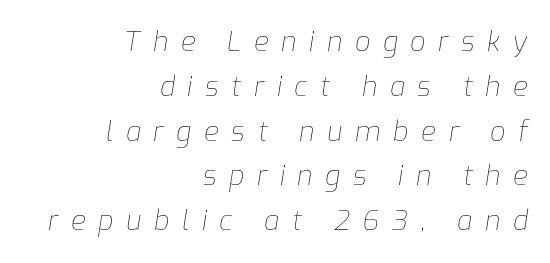
Q: Is the text bold? A: No.
Q: Is the text italic (slanted)? A: Yes, it leans right by about 9 degrees.
Q: Is the text underlined? A: No.
Q: How is the paragraph aligned? A: Right-aligned.
Q: Is the spacing between letters normal or unusually wide? A: Unusually wide.
Q: Is the spacing between lines tight, normal or loose? A: Normal.
